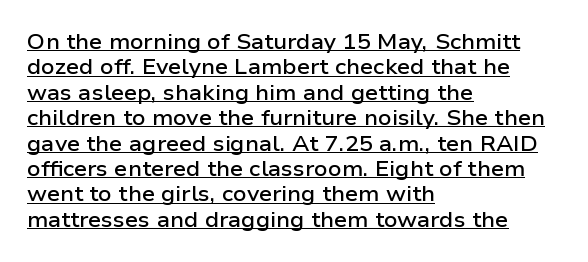
{"italic": "no", "bold": "semi", "underline": "yes", "align": "left", "line_spacing_ratio": 1.21, "letter_spacing": "normal", "letter_spacing_em": 0.0, "glyph_px": 21}
